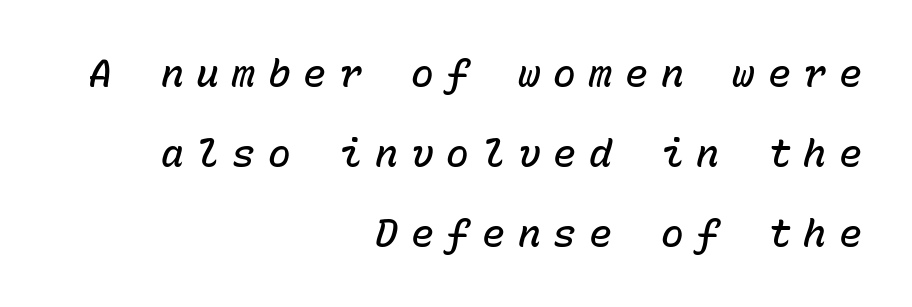
{"italic": "yes", "lean": "right", "slant_degrees": 15, "bold": "semi", "weight": "semibold", "width": "normal", "stroke_contrast": "low", "x_height": "medium", "monospaced": "yes", "underline": "no", "align": "right", "line_spacing": "loose", "line_spacing_ratio": 2.1, "letter_spacing": "wide", "letter_spacing_em": 0.34, "glyph_px": 38}
